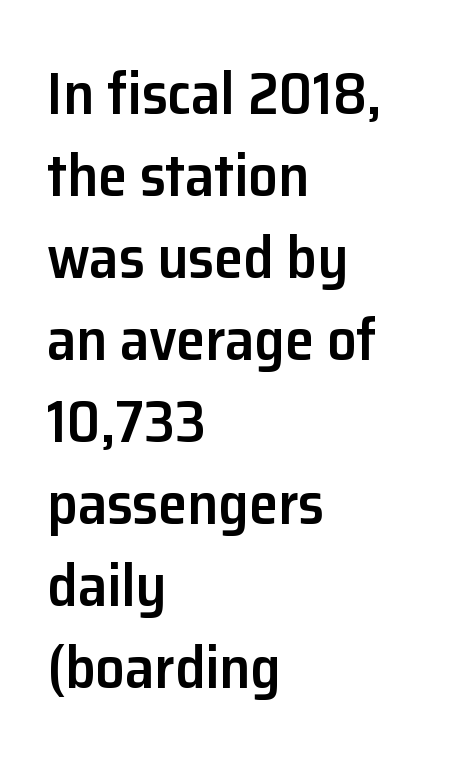
The image shows 59 px semibold sans-serif type, upright; set left-aligned, normal line spacing (1.39x), normal letter spacing, not underlined; low stroke contrast and a medium x-height.
